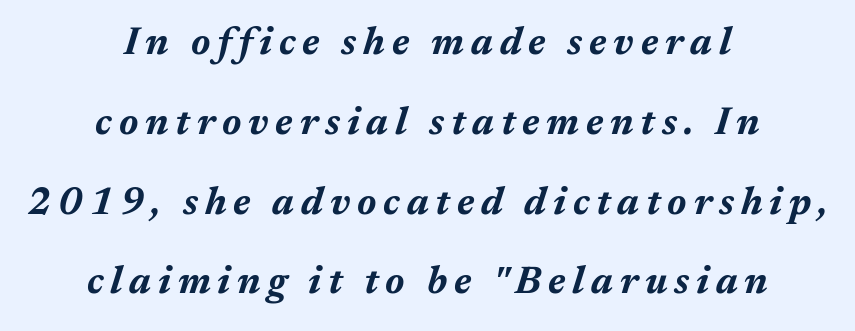
{"italic": "yes", "lean": "right", "slant_degrees": 17, "bold": "yes", "weight": "bold", "width": "normal", "stroke_contrast": "medium", "x_height": "medium", "monospaced": "no", "underline": "no", "align": "center", "line_spacing": "loose", "line_spacing_ratio": 2.1, "glyph_px": 38}
